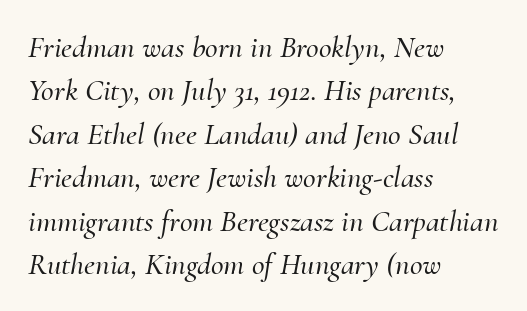
{"serif": "yes", "italic": "yes", "lean": "right", "slant_degrees": 10, "width": "normal", "stroke_contrast": "medium", "x_height": "small", "monospaced": "no", "underline": "no", "align": "left", "line_spacing": "normal", "line_spacing_ratio": 1.4, "letter_spacing": "normal", "letter_spacing_em": 0.0, "glyph_px": 31}
